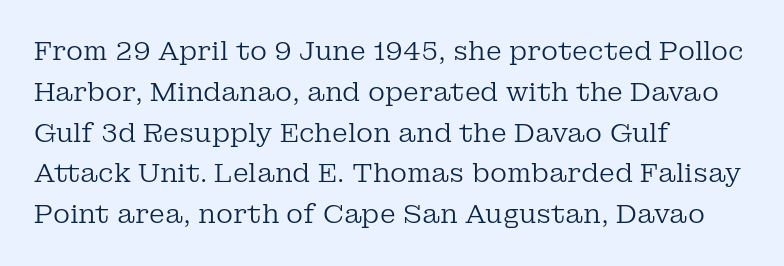
{"italic": "no", "bold": "no", "underline": "no", "align": "left", "line_spacing": "normal", "line_spacing_ratio": 1.57, "letter_spacing": "normal", "letter_spacing_em": 0.0, "glyph_px": 26}
